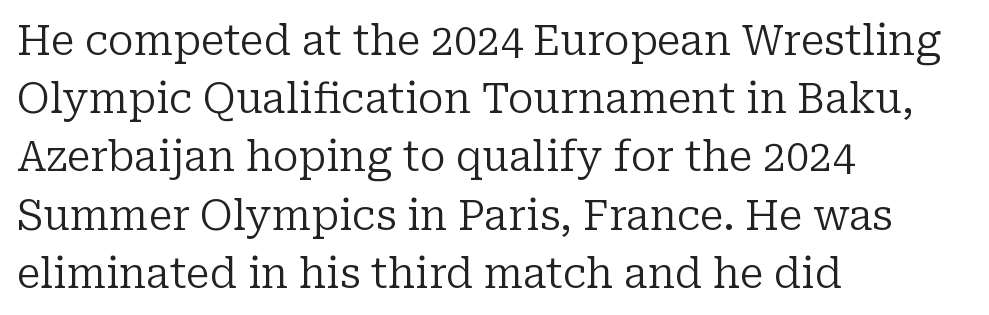
{"serif": "yes", "italic": "no", "bold": "no", "weight": "regular", "width": "normal", "stroke_contrast": "low", "x_height": "medium", "monospaced": "no", "underline": "no", "align": "left", "line_spacing": "normal", "line_spacing_ratio": 1.42, "letter_spacing": "normal", "letter_spacing_em": 0.0, "glyph_px": 41}
